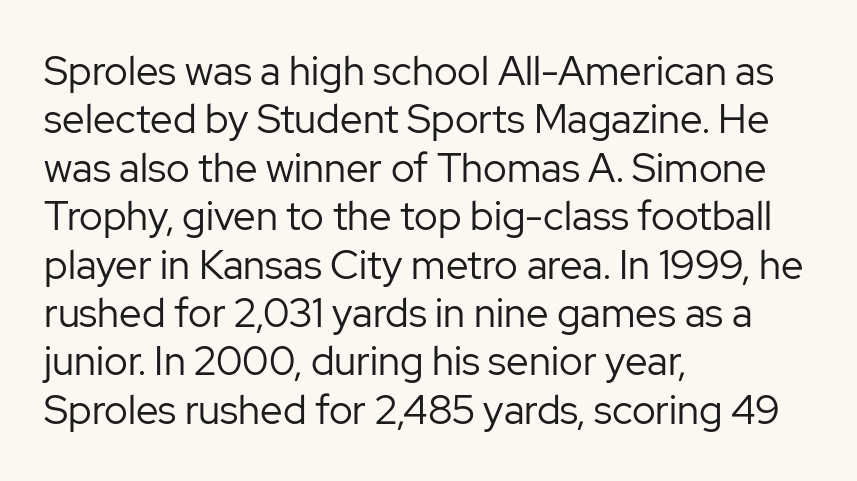
Q: Is the text bold? A: No.
Q: Is the text italic (slanted)? A: No, it is upright.
Q: Is the typeface a serif or a sans-serif typeface? A: Sans-serif.
Q: Is the text underlined? A: No.
Q: How is the paragraph aligned? A: Left-aligned.
Q: Is the spacing between letters normal or unusually wide? A: Normal.
Q: Width (condensed, normal, or wide)? A: Normal.
Q: Stroke contrast? A: Low.
Q: x-height? A: Medium.
Q: Monospaced? A: No.
